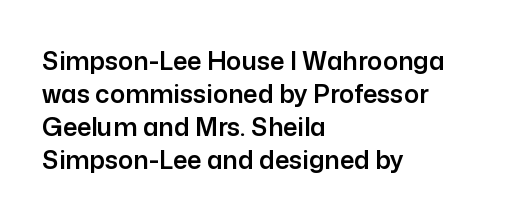
Every row of glyphs begins at an identical x-position on the left. Words appear dense and cohesive because spacing is normal. Unlike italic type, these characters show no tilt at all. Vertical spacing — default. Check under the words: just untouched page.
